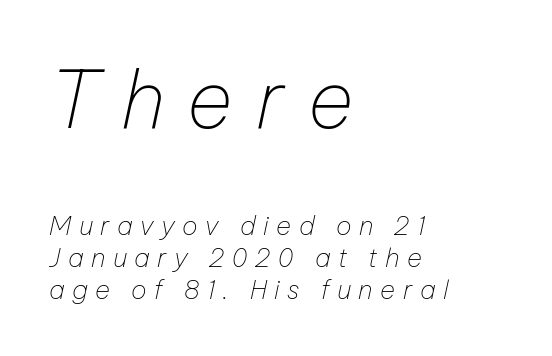
{"italic": "yes", "lean": "right", "slant_degrees": 12, "bold": "no", "weight": "thin", "width": "normal", "stroke_contrast": "low", "x_height": "medium", "monospaced": "no", "underline": "no", "align": "left", "line_spacing_ratio": 1.23, "letter_spacing": "wide", "letter_spacing_em": 0.29, "larger_block": "first", "size_ratio": 3.04, "glyph_px": 79}
